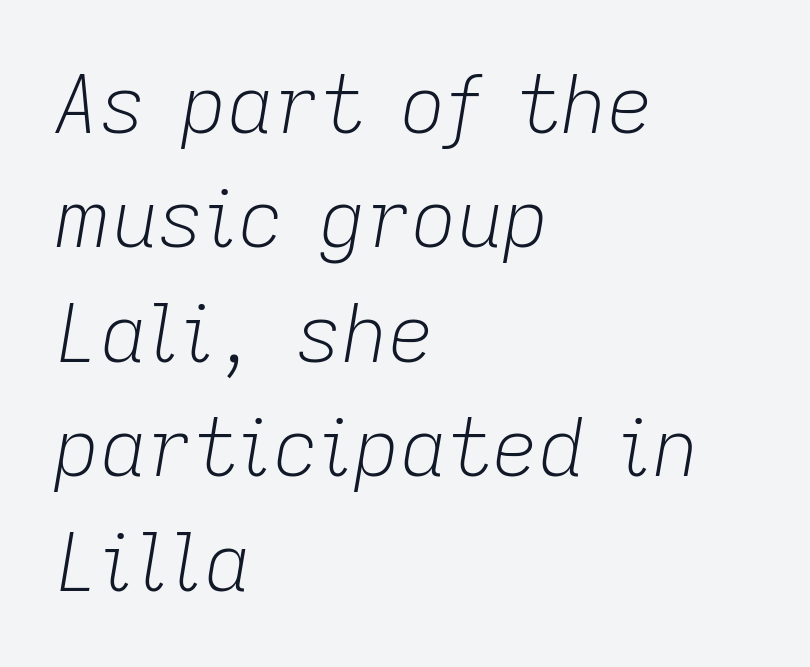
The image shows 80 px light type, italic (leaning right); set left-aligned, normal line spacing (1.43x), normal letter spacing, not underlined; low stroke contrast and a medium x-height.
